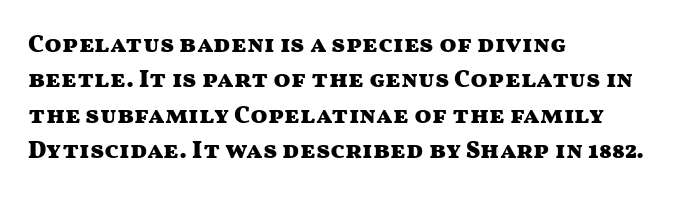
The image shows 25 px bold type, upright; set left-aligned, normal line spacing (1.42x), normal letter spacing, not underlined.
